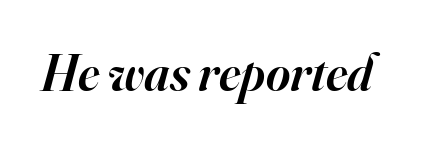
The image shows 52 px semibold serif type, italic (leaning right); set normal letter spacing, not underlined; high stroke contrast and a small x-height.
